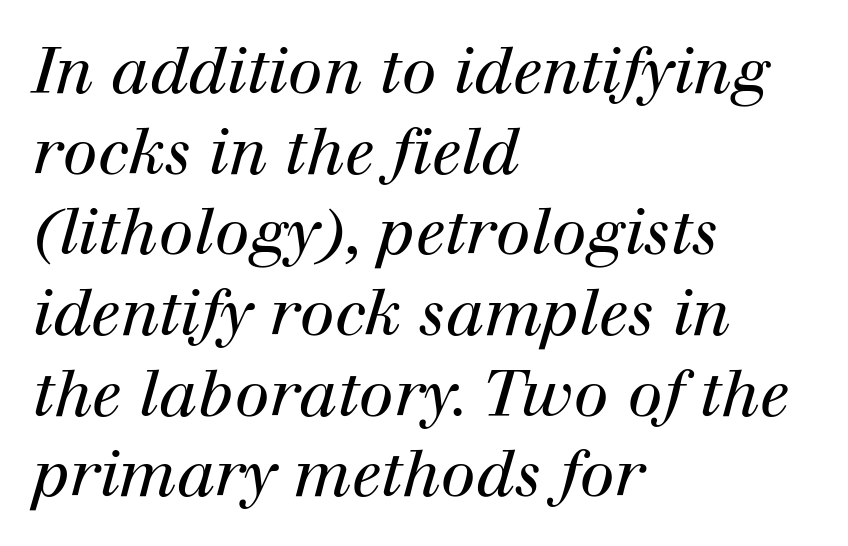
Q: Is the text bold? A: No.
Q: Is the text italic (slanted)? A: Yes, it leans right by about 12 degrees.
Q: Is the typeface a serif or a sans-serif typeface? A: Serif.
Q: Is the text underlined? A: No.
Q: How is the paragraph aligned? A: Left-aligned.
Q: Is the spacing between letters normal or unusually wide? A: Normal.
Q: Is the spacing between lines tight, normal or loose? A: Normal.
Q: Width (condensed, normal, or wide)? A: Normal.
Q: Stroke contrast? A: High.
Q: x-height? A: Medium.
Q: Monospaced? A: No.
